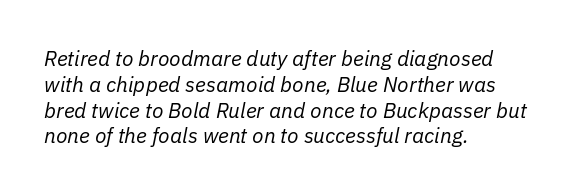
The image shows 21 px text type, italic (leaning right); set left-aligned, line spacing 1.23x, normal letter spacing, not underlined.
